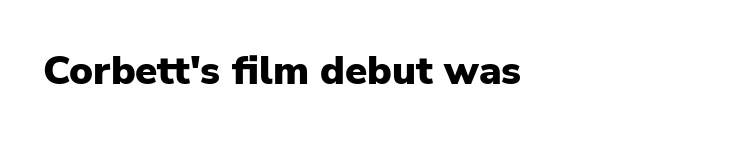
Q: Is the text bold? A: Yes.
Q: Is the text italic (slanted)? A: No, it is upright.
Q: Is the typeface a serif or a sans-serif typeface? A: Sans-serif.
Q: Is the text underlined? A: No.
Q: How is the paragraph aligned? A: Left-aligned.
Q: Is the spacing between letters normal or unusually wide? A: Normal.
Q: Width (condensed, normal, or wide)? A: Normal.
Q: Stroke contrast? A: Low.
Q: x-height? A: Medium.
Q: Monospaced? A: No.
